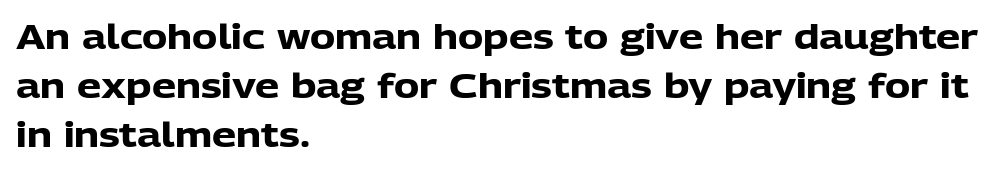
Is this a fixed-width face? No — the glyphs have proportional, varying widths. Honestly, the letter spacing is just normal — you wouldn't notice it. The rendering uses a bold face; every stroke is thick and dark. The letters carry no serifs — their stems end cleanly without finishing strokes. Nobody drew a line under any word here.
